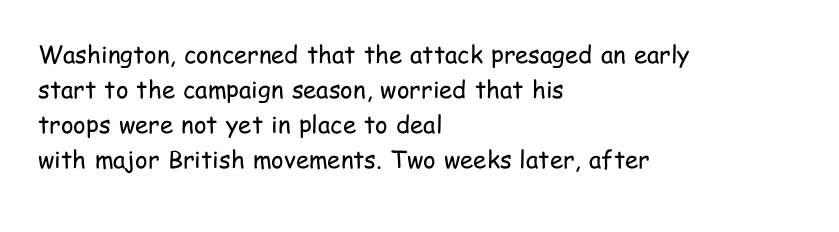
The image shows 24 px text type, upright; set left-aligned, normal line spacing (1.46x), normal letter spacing, not underlined.
